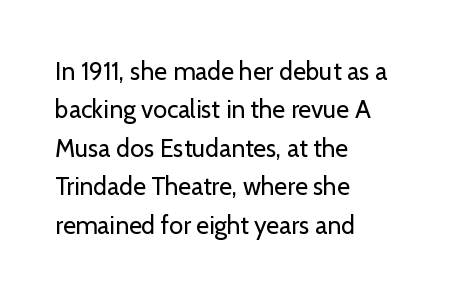
Q: Is the text bold? A: No.
Q: Is the text italic (slanted)? A: No, it is upright.
Q: Is the text underlined? A: No.
Q: How is the paragraph aligned? A: Left-aligned.
Q: Is the spacing between letters normal or unusually wide? A: Normal.
Q: Is the spacing between lines tight, normal or loose? A: Normal.
